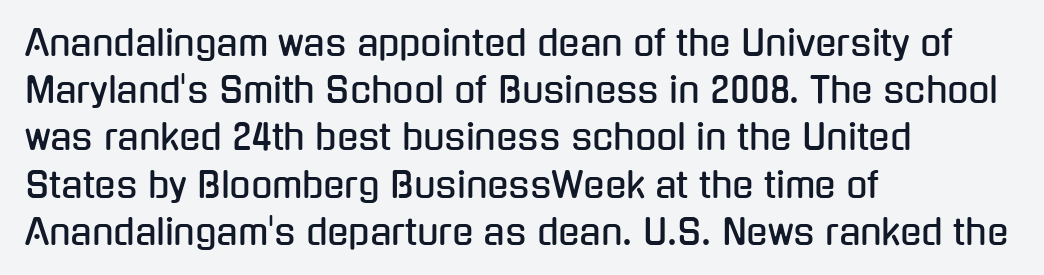
The image shows 35 px condensed sans-serif type, upright; set left-aligned, normal line spacing (1.35x), normal letter spacing, not underlined; low stroke contrast and a medium x-height.
